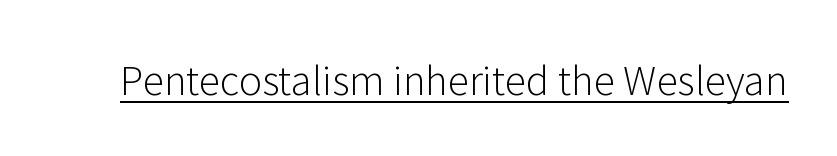
{"serif": "no", "italic": "no", "bold": "no", "weight": "light", "width": "normal", "stroke_contrast": "low", "x_height": "medium", "monospaced": "no", "underline": "yes", "letter_spacing": "normal", "letter_spacing_em": 0.0, "glyph_px": 39}
